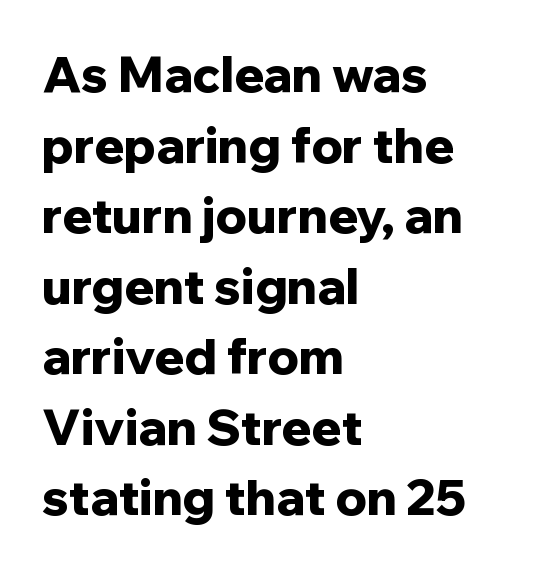
Q: Is the text bold? A: Yes.
Q: Is the text italic (slanted)? A: No, it is upright.
Q: Is the typeface a serif or a sans-serif typeface? A: Sans-serif.
Q: Is the text underlined? A: No.
Q: How is the paragraph aligned? A: Left-aligned.
Q: Is the spacing between letters normal or unusually wide? A: Normal.
Q: Is the spacing between lines tight, normal or loose? A: Normal.
Q: Width (condensed, normal, or wide)? A: Normal.
Q: Stroke contrast? A: Low.
Q: x-height? A: Medium.
Q: Monospaced? A: No.
